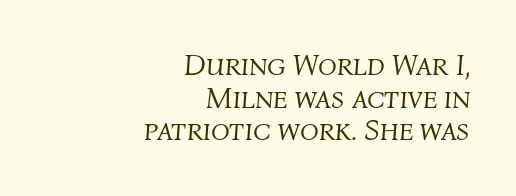
The leading is snug, giving the passage a crowded texture. No extra ink here — the face is not bold. This rendering uses right alignment, leaving the left contour irregular. Looks like regular typesetting: each glyph gets only the width it needs. What stands out about the letter spacing? Nothing — it is the standard amount.
